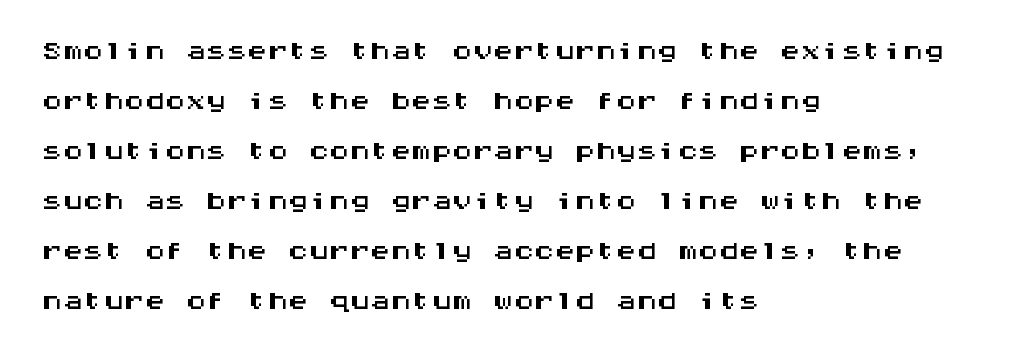
No word sits above an underline. Leftover space on each line is placed entirely after the last word. This is the regular roman posture of the typeface. Each letter, wide or thin by design, is forced into the same width here. The letters carry no serifs — their stems end cleanly without finishing strokes.
